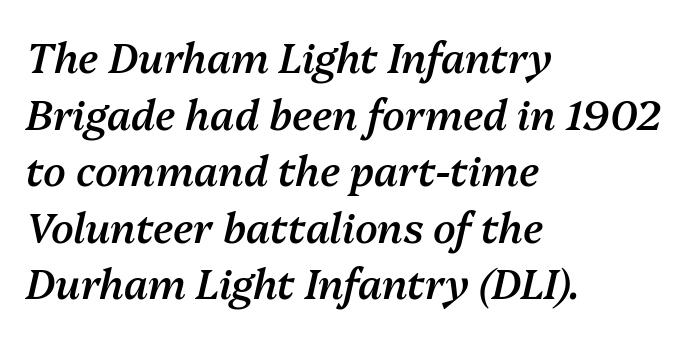
Q: Is the text bold? A: Semi-bold.
Q: Is the text italic (slanted)? A: Yes, it leans right by about 13 degrees.
Q: Is the text underlined? A: No.
Q: How is the paragraph aligned? A: Left-aligned.
Q: Is the spacing between letters normal or unusually wide? A: Normal.
Q: Is the spacing between lines tight, normal or loose? A: Normal.
Q: Width (condensed, normal, or wide)? A: Normal.
Q: Stroke contrast? A: Medium.
Q: x-height? A: Medium.
Q: Monospaced? A: No.
